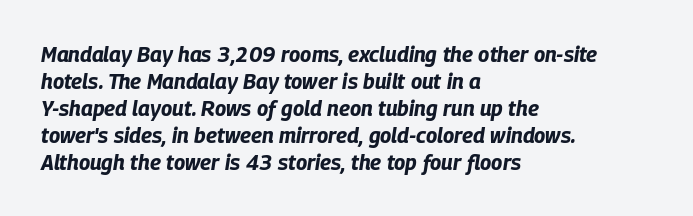
Regular leading. Students, this is bold: see how much ink each stroke carries. Words float on clear page, feet unadorned. Leftover space on each line is placed entirely after the last word.
